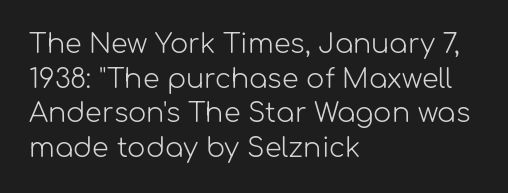
Q: Is the text bold? A: No.
Q: Is the text italic (slanted)? A: No, it is upright.
Q: Is the text underlined? A: No.
Q: How is the paragraph aligned? A: Left-aligned.
Q: Is the spacing between letters normal or unusually wide? A: Normal.
Q: Is the spacing between lines tight, normal or loose? A: Normal.
